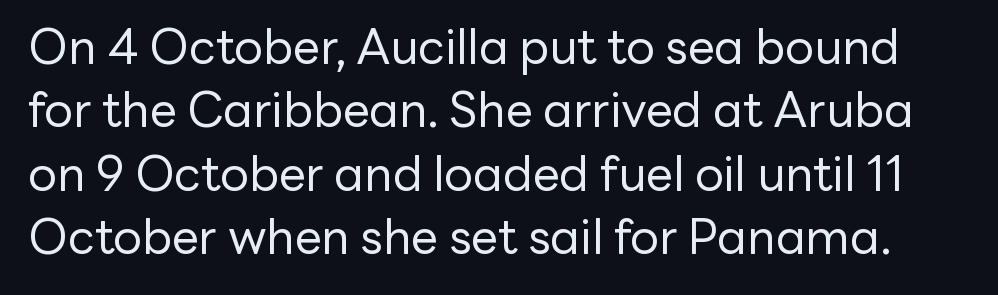
The image shows 48 px regular-weight sans-serif type, upright; set normal line spacing (1.32x), normal letter spacing, not underlined; low stroke contrast and a medium x-height.
